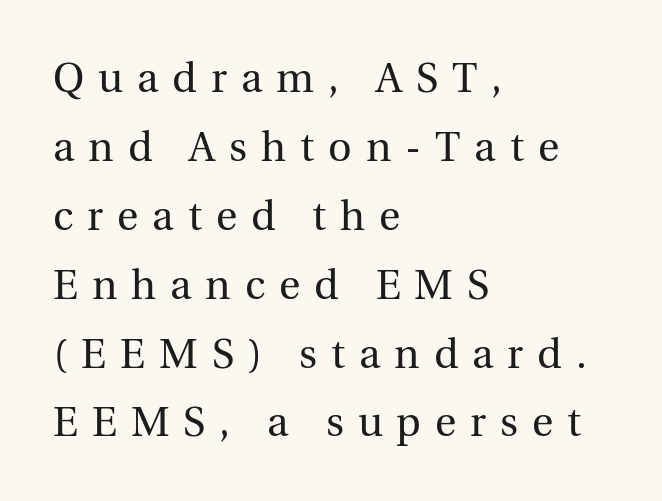
Q: Is the text bold? A: No.
Q: Is the text italic (slanted)? A: No, it is upright.
Q: Is the typeface a serif or a sans-serif typeface? A: Serif.
Q: Is the text underlined? A: No.
Q: How is the paragraph aligned? A: Left-aligned.
Q: Is the spacing between letters normal or unusually wide? A: Unusually wide.
Q: Is the spacing between lines tight, normal or loose? A: Normal.
Q: Width (condensed, normal, or wide)? A: Normal.
Q: x-height? A: Medium.
Q: Monospaced? A: No.
